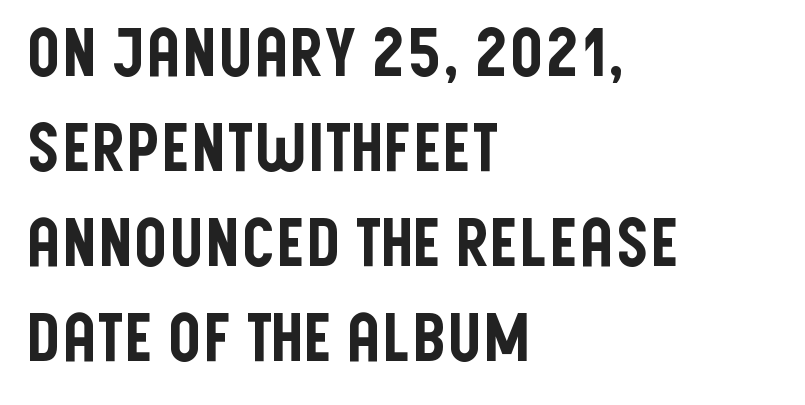
The image shows 66 px condensed sans-serif type, upright; set left-aligned, normal line spacing (1.44x), normal letter spacing, not underlined; low stroke contrast and a large x-height.
